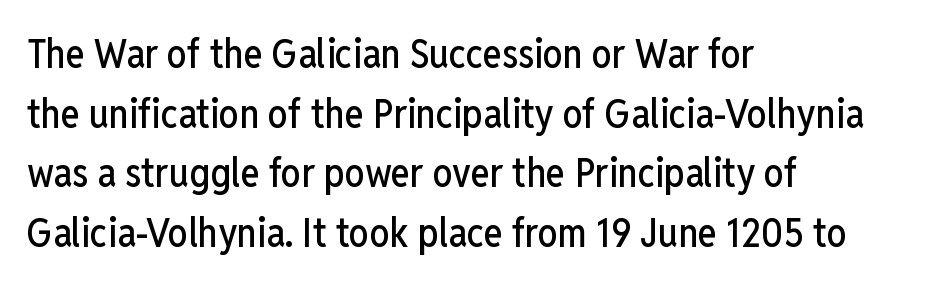
The image shows 40 px condensed sans-serif type, upright; set left-aligned, normal line spacing (1.49x), normal letter spacing, not underlined; low stroke contrast and a medium x-height.
